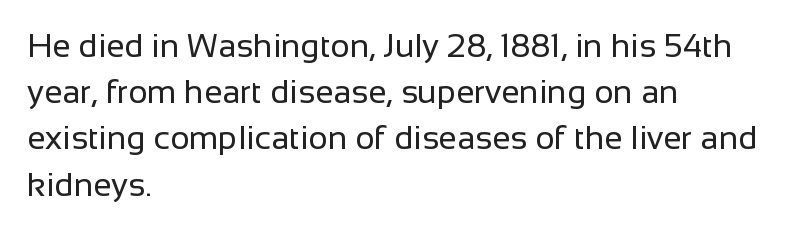
Where is the straight margin? On the left. A typesetter would call this zero additional tracking. How would I describe the line gaps? Plain and ordinary. Vertical strokes here are truly vertical. Stem width sits at or under what a default text font uses. A typesetter would call this proportional, since set widths differ per character.
